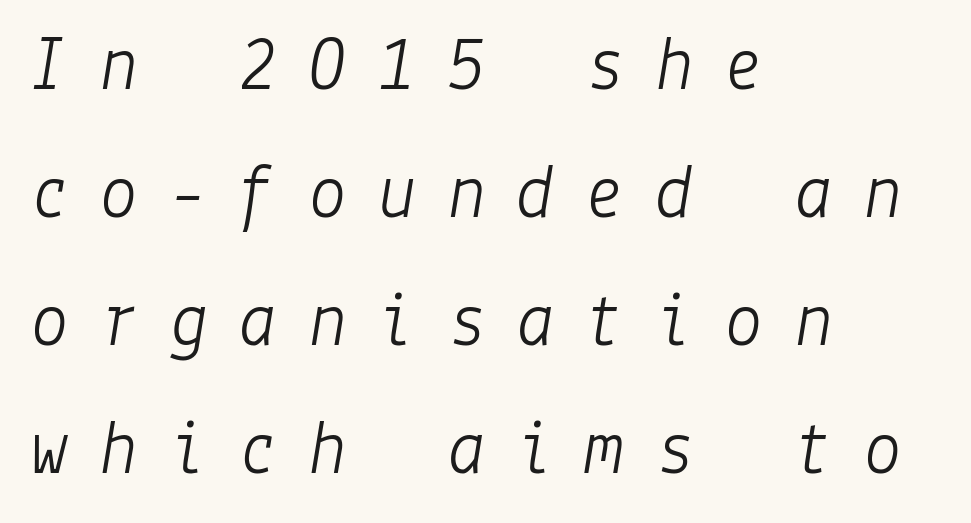
Q: Is the text bold? A: No.
Q: Is the text italic (slanted)? A: Yes, it leans right by about 9 degrees.
Q: Is the text underlined? A: No.
Q: How is the paragraph aligned? A: Left-aligned.
Q: Is the spacing between letters normal or unusually wide? A: Unusually wide.
Q: Is the spacing between lines tight, normal or loose? A: Normal.
Q: Width (condensed, normal, or wide)? A: Normal.
Q: Stroke contrast? A: Low.
Q: x-height? A: Medium.
